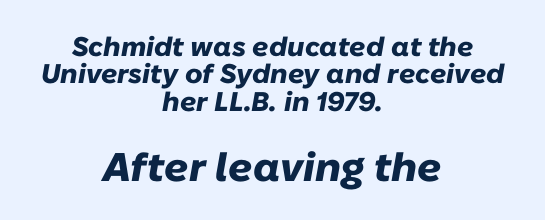
The image shows 40 px heavy type, italic (leaning right); set centered, tight line spacing (1.01x), normal letter spacing, not underlined; the second (bottom) block is 1.48x larger; low stroke contrast and a medium x-height.
